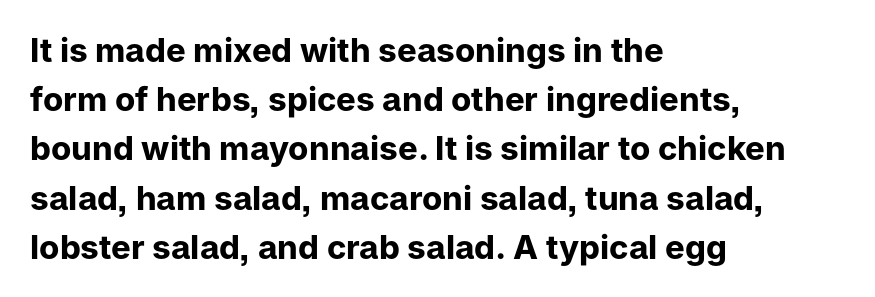
The passage shown is typed in a proportional face where columns would drift. This rendering features lettering with no underline. This sample uses an upright cut, with every glyph sitting square on the baseline. This sample uses a sans-serif face. The lines in this sample share a left origin and differ only in where they stop.
